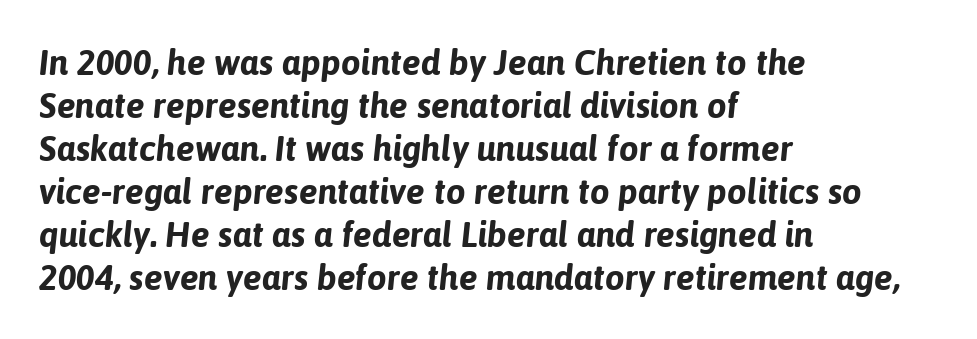
Q: Is the text bold? A: Yes.
Q: Is the text italic (slanted)? A: Yes, it leans right by about 6 degrees.
Q: Is the text underlined? A: No.
Q: How is the paragraph aligned? A: Left-aligned.
Q: Is the spacing between letters normal or unusually wide? A: Normal.
Q: Width (condensed, normal, or wide)? A: Normal.
Q: Stroke contrast? A: Low.
Q: x-height? A: Medium.
Q: Monospaced? A: No.
